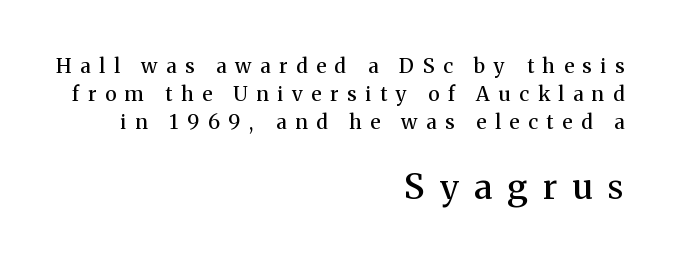
Character size in the trailing block exceeds that of the leading block. This sample uses expanded letter spacing, leaving extra air between glyphs. Casual observation: everything's shoved over to the right. The letters stand upright; this is a roman face. Is this a fixed-width face? No — the glyphs have proportional, varying widths. Note: serifs present on the glyphs.
